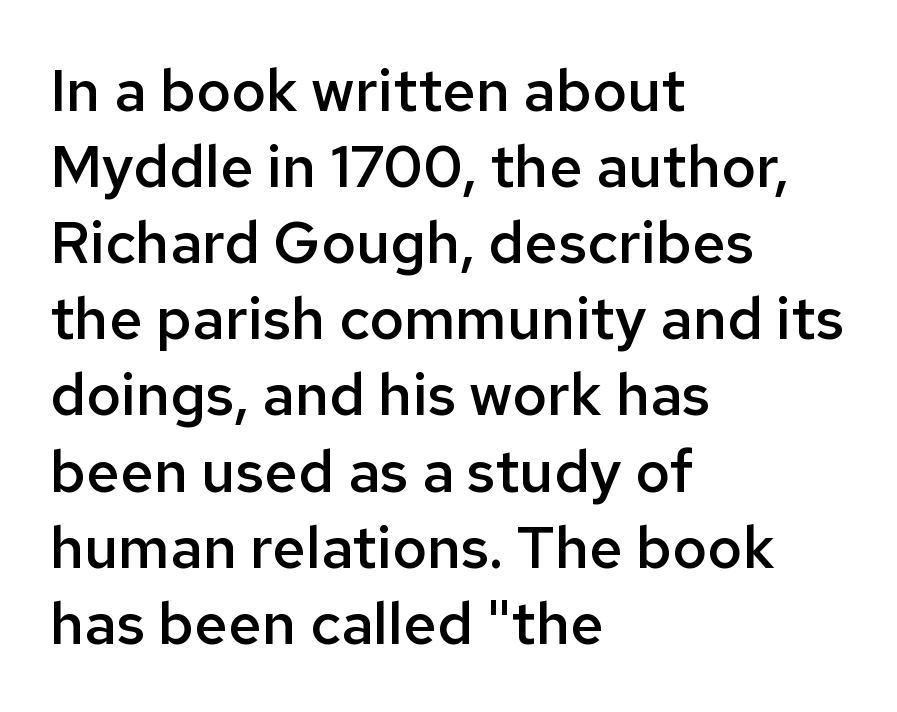
The image shows 59 px semibold sans-serif type, upright; set left-aligned, normal line spacing (1.29x), normal letter spacing, not underlined; low stroke contrast and a medium x-height.
